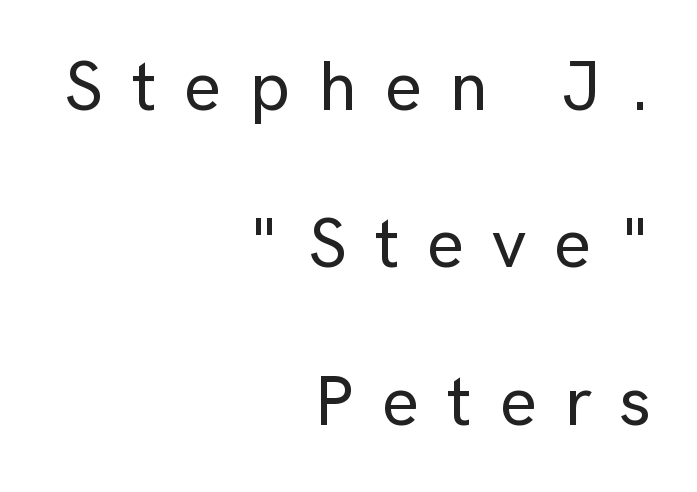
Q: Is the text italic (slanted)? A: No, it is upright.
Q: Is the typeface a serif or a sans-serif typeface? A: Sans-serif.
Q: Is the text underlined? A: No.
Q: How is the paragraph aligned? A: Right-aligned.
Q: Is the spacing between letters normal or unusually wide? A: Unusually wide.
Q: Is the spacing between lines tight, normal or loose? A: Loose.
Q: Width (condensed, normal, or wide)? A: Normal.
Q: Stroke contrast? A: Low.
Q: x-height? A: Medium.
Q: Monospaced? A: No.
